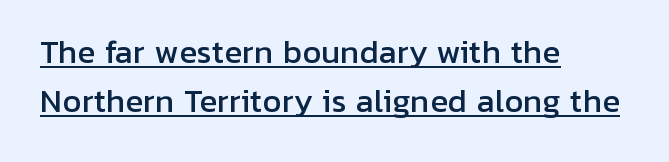
The text was rendered using a sans face with plain stroke endings. The sample's only ornament is a line tracing under the words. Line beginnings align vertically; line endings do not. These lines are rendered in a variable-pitch font. Standard letterfit; no display-style spreading of the glyphs. Quick note: not italic, upright.
